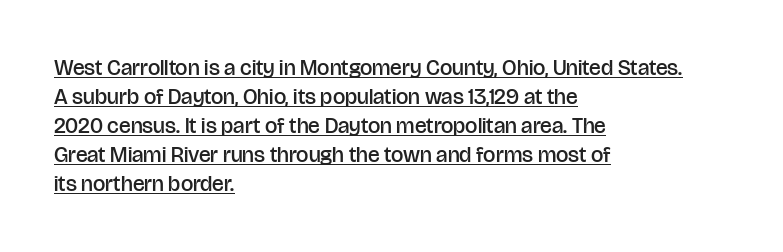
Q: Is the text bold? A: Semi-bold.
Q: Is the text italic (slanted)? A: No, it is upright.
Q: Is the text underlined? A: Yes.
Q: How is the paragraph aligned? A: Left-aligned.
Q: Is the spacing between letters normal or unusually wide? A: Normal.
Q: Is the spacing between lines tight, normal or loose? A: Normal.
